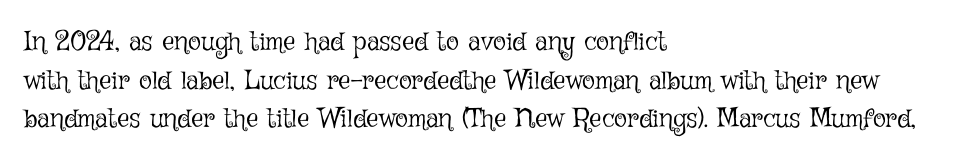
The image shows 27 px text type, upright; set left-aligned, normal line spacing (1.43x), normal letter spacing, not underlined.
